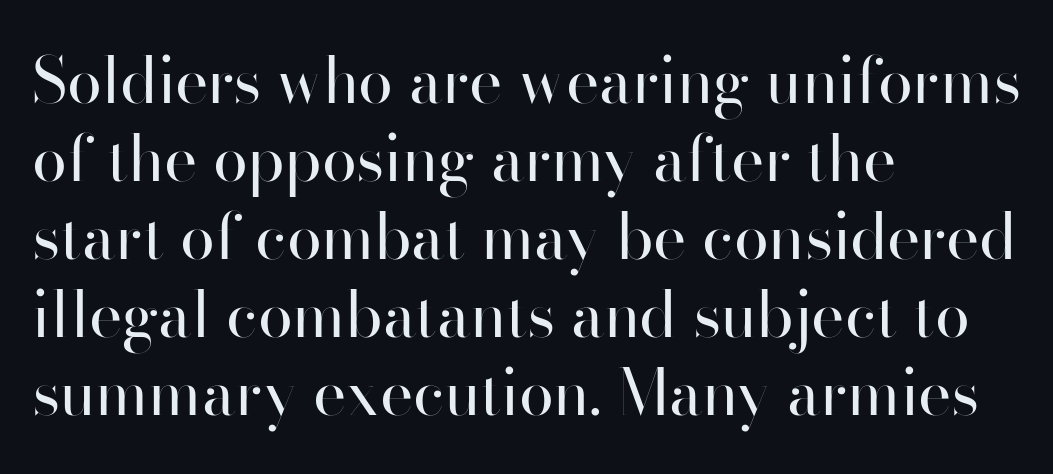
Q: Is the text bold? A: No.
Q: Is the text italic (slanted)? A: No, it is upright.
Q: Is the typeface a serif or a sans-serif typeface? A: Sans-serif.
Q: Is the text underlined? A: No.
Q: How is the paragraph aligned? A: Left-aligned.
Q: Is the spacing between letters normal or unusually wide? A: Normal.
Q: Width (condensed, normal, or wide)? A: Normal.
Q: Stroke contrast? A: High.
Q: x-height? A: Small.
Q: Monospaced? A: No.
